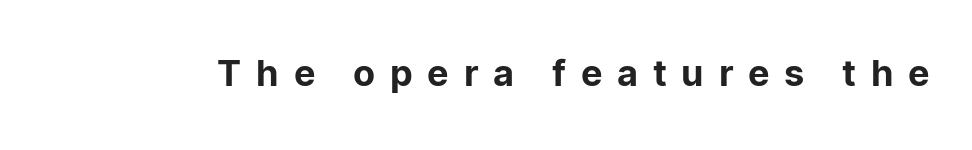
Loose tracking; the words dissolve into strings of separated letters. The area under the type is left untouched. Serifs: no, the terminals of the letterforms are clean. In terms of posture, this sample is upright. These lines are rendered in a variable-pitch font.
